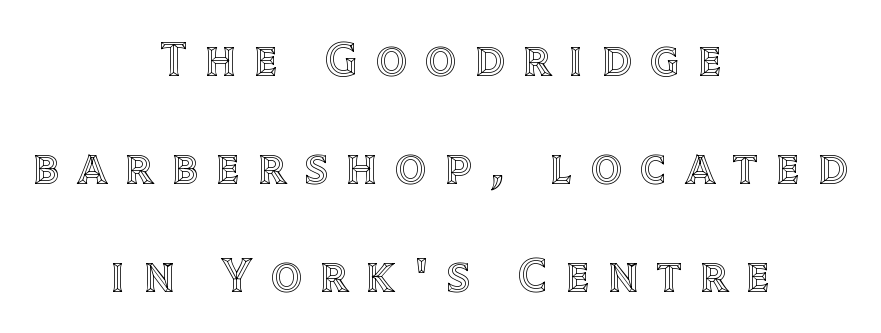
Q: Is the text italic (slanted)? A: No, it is upright.
Q: Is the text underlined? A: No.
Q: How is the paragraph aligned? A: Centered.
Q: Is the spacing between letters normal or unusually wide? A: Unusually wide.
Q: Is the spacing between lines tight, normal or loose? A: Loose.
Q: Width (condensed, normal, or wide)? A: Normal.
Q: x-height? A: Large.
Q: Monospaced? A: No.
